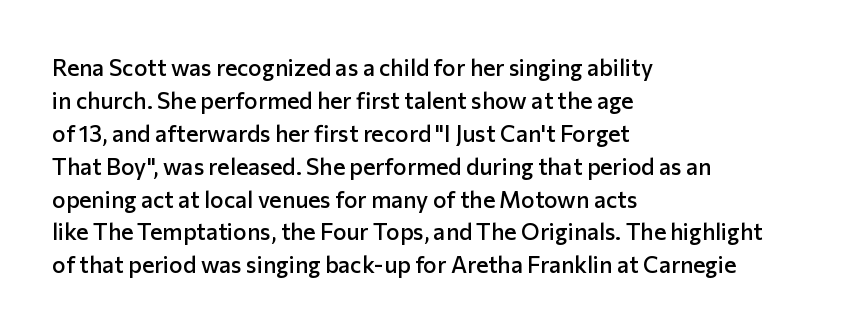
Q: Is the text bold? A: Semi-bold.
Q: Is the text italic (slanted)? A: No, it is upright.
Q: Is the text underlined? A: No.
Q: How is the paragraph aligned? A: Left-aligned.
Q: Is the spacing between letters normal or unusually wide? A: Normal.
Q: Is the spacing between lines tight, normal or loose? A: Normal.
